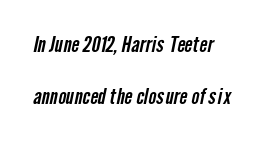
Q: Is the text underlined? A: No.
Q: Is the spacing between letters normal or unusually wide? A: Normal.
Q: Is the spacing between lines tight, normal or loose? A: Loose.
